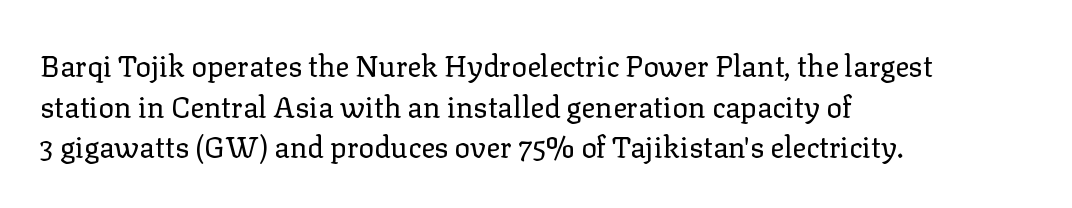
The image shows 29 px regular-weight serif type, upright; set left-aligned, normal line spacing (1.4x), normal letter spacing, not underlined; low stroke contrast and a medium x-height.
